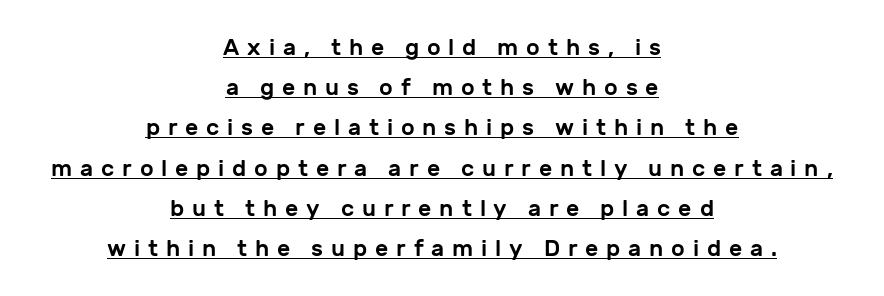
The image shows 23 px text type, upright; set centered, line spacing 1.75x, unusually wide letter spacing (+0.34 em), underlined.
